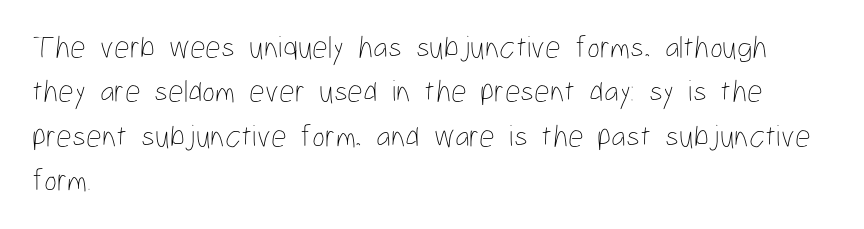
{"italic": "no", "bold": "no", "weight": "thin", "width": "condensed", "stroke_contrast": "low", "x_height": "medium", "monospaced": "no", "underline": "no", "align": "left", "line_spacing": "normal", "line_spacing_ratio": 1.43, "letter_spacing": "normal", "letter_spacing_em": 0.0, "glyph_px": 31}
